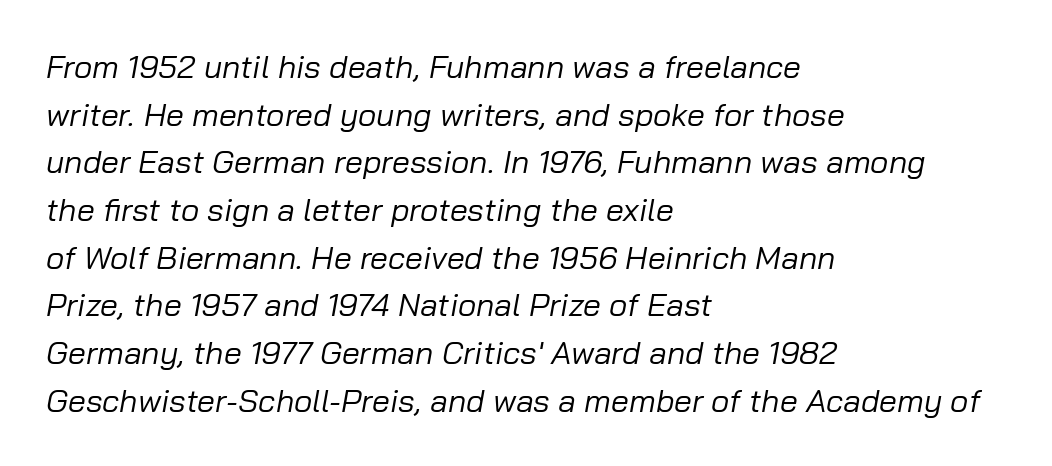
A student would call this left alignment; a typographer would say flush left, rag right. An italicized treatment has been applied to the whole sample. Is this a fixed-width face? No — the glyphs have proportional, varying widths. The words here are not underlined. Here the glyphs are tracked normally, forming tight word shapes. Reading down the column, the eye jumps a familiar distance to each next line.
